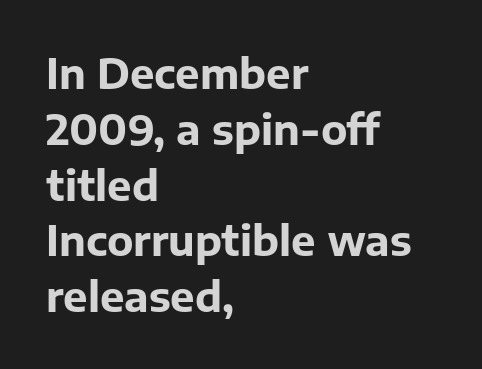
The image shows 41 px bold sans-serif type, upright; set left-aligned, normal line spacing (1.36x), normal letter spacing, not underlined; low stroke contrast and a medium x-height.
